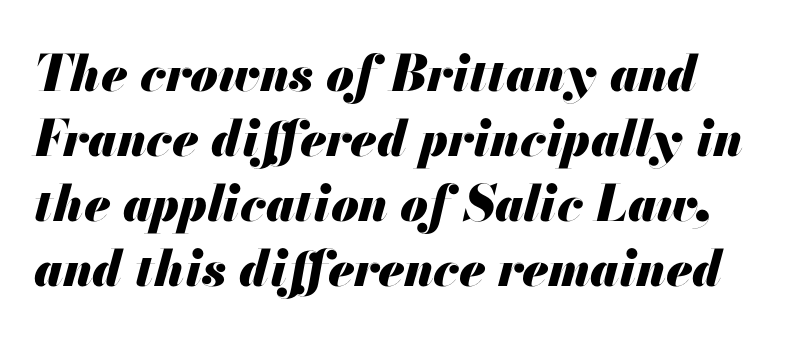
Lines of text with bare space underneath. You could not count columns in this text — the font is proportionally spaced. Compared with ordinary roman type, these characters are visibly tilted. The designer left line spacing at the default. Typographic density is high because the face is bold. The gaps between neighbouring characters are ordinary and unremarkable.
